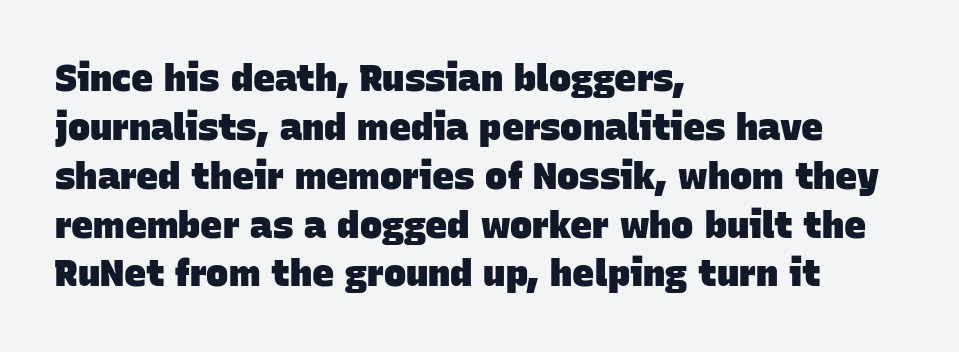
The image shows 37 px heavy sans-serif type; set left-aligned, normal line spacing (1.32x), normal letter spacing, not underlined; low stroke contrast and a large x-height.
